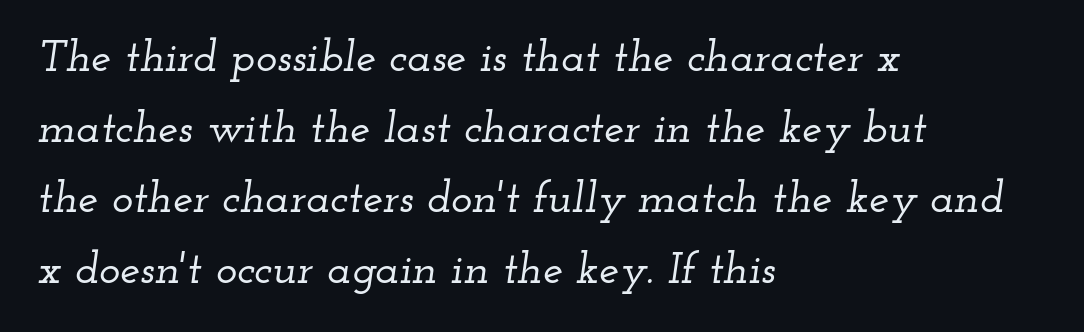
{"serif": "yes", "italic": "yes", "lean": "right", "slant_degrees": 12, "width": "wide", "stroke_contrast": "low", "x_height": "small", "monospaced": "no", "underline": "no", "align": "left", "line_spacing": "normal", "line_spacing_ratio": 1.57, "letter_spacing": "normal", "letter_spacing_em": 0.0, "glyph_px": 45}
